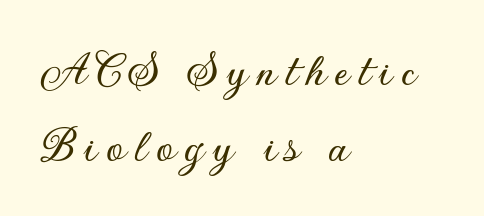
Q: Is the text italic (slanted)? A: Yes.
Q: Is the typeface a serif or a sans-serif typeface? A: Sans-serif.
Q: Is the text underlined? A: No.
Q: How is the paragraph aligned? A: Left-aligned.
Q: Is the spacing between lines tight, normal or loose? A: Normal.
Q: Width (condensed, normal, or wide)? A: Normal.
Q: Stroke contrast? A: Low.
Q: x-height? A: Small.
Q: Monospaced? A: No.
